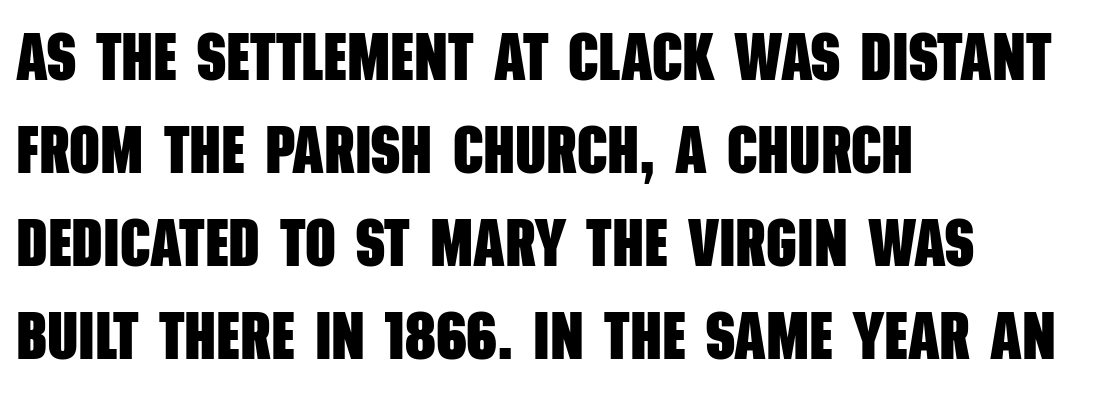
The image shows 67 px heavy, condensed sans-serif type; set left-aligned, normal line spacing (1.39x), normal letter spacing, not underlined; low stroke contrast and a large x-height.
